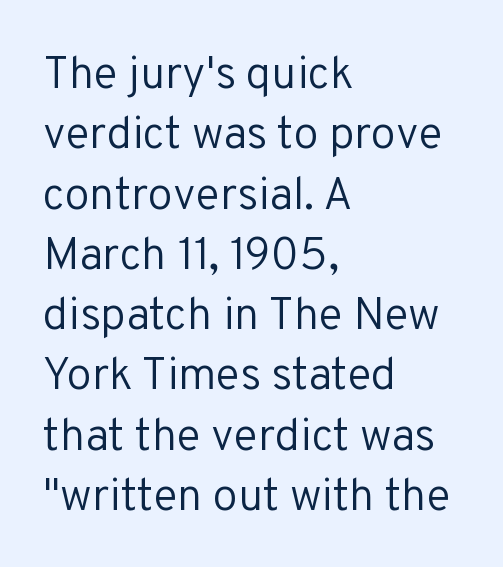
Underlining? Definitely not there. Stems and bowls with no extra thickness — not bold. Is the letter spacing exaggerated? No — it looks like the ordinary default. Type style note: lacks serifs. Horizontally, the lines are justified to the leading edge only.
